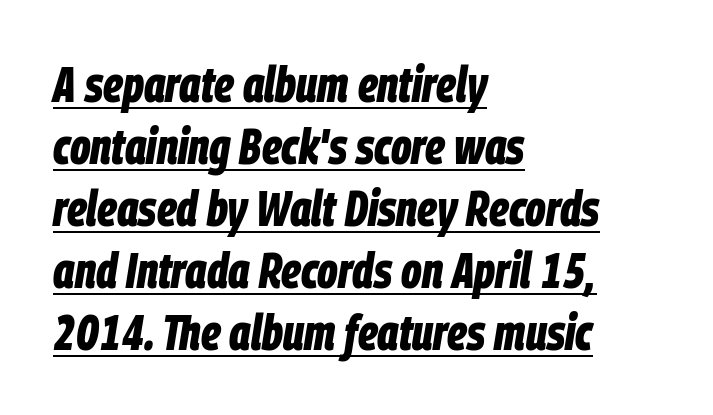
Q: Is the text bold? A: Yes.
Q: Is the text italic (slanted)? A: Yes, it leans right by about 9 degrees.
Q: Is the text underlined? A: Yes.
Q: How is the paragraph aligned? A: Left-aligned.
Q: Is the spacing between letters normal or unusually wide? A: Normal.
Q: Width (condensed, normal, or wide)? A: Condensed.
Q: Stroke contrast? A: Low.
Q: x-height? A: Large.
Q: Monospaced? A: No.
